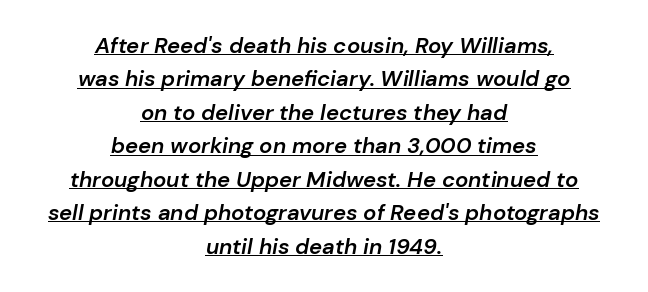
Q: Is the text bold? A: Semi-bold.
Q: Is the text italic (slanted)? A: Yes, it leans right by about 10 degrees.
Q: Is the text underlined? A: Yes.
Q: How is the paragraph aligned? A: Centered.
Q: Is the spacing between letters normal or unusually wide? A: Normal.
Q: Is the spacing between lines tight, normal or loose? A: Normal.
